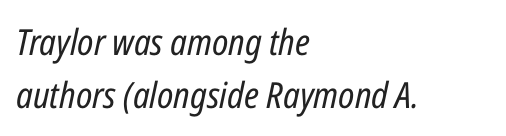
Q: Is the text bold? A: No.
Q: Is the text italic (slanted)? A: Yes, it leans right by about 12 degrees.
Q: Is the text underlined? A: No.
Q: How is the paragraph aligned? A: Left-aligned.
Q: Is the spacing between letters normal or unusually wide? A: Normal.
Q: Is the spacing between lines tight, normal or loose? A: Normal.
Q: Width (condensed, normal, or wide)? A: Condensed.
Q: Stroke contrast? A: Low.
Q: x-height? A: Medium.
Q: Monospaced? A: No.
